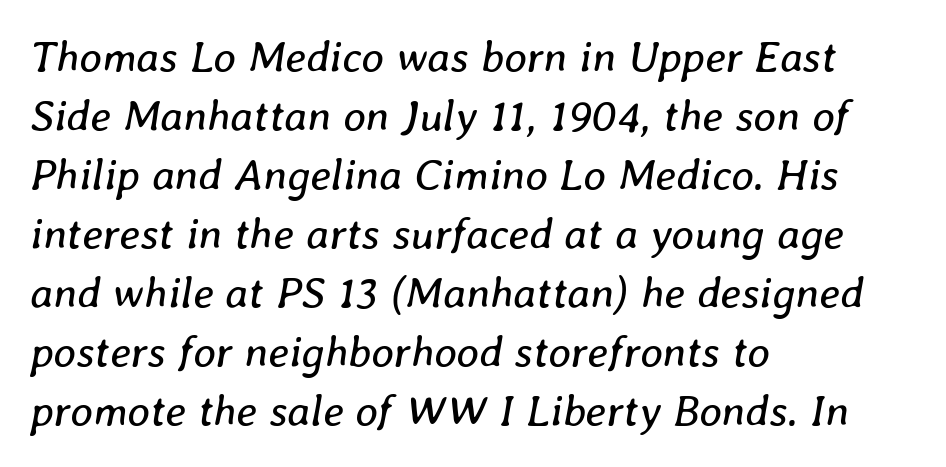
Notice how descenders clear the ascenders below comfortably — that's standard leading. Layout note: lines flush left. Each row of text sits above clean, open space. Think standard paragraph weight, or any step lighter than that. These lines are rendered in a variable-pitch font.
